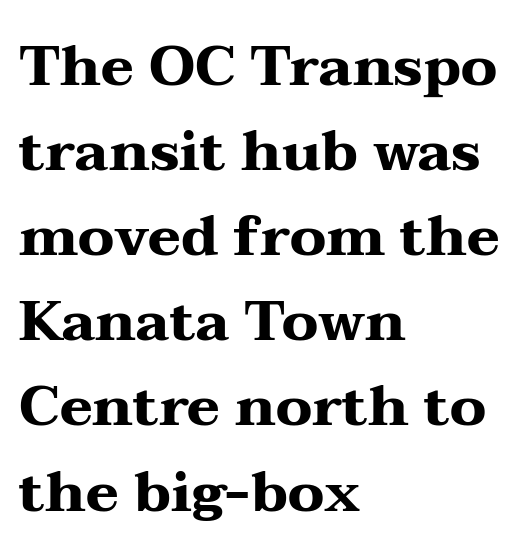
Q: Is the text bold? A: Yes.
Q: Is the text italic (slanted)? A: No, it is upright.
Q: Is the typeface a serif or a sans-serif typeface? A: Serif.
Q: Is the text underlined? A: No.
Q: How is the paragraph aligned? A: Left-aligned.
Q: Is the spacing between letters normal or unusually wide? A: Normal.
Q: Is the spacing between lines tight, normal or loose? A: Normal.
Q: Width (condensed, normal, or wide)? A: Wide.
Q: Stroke contrast? A: Medium.
Q: x-height? A: Medium.
Q: Monospaced? A: No.
